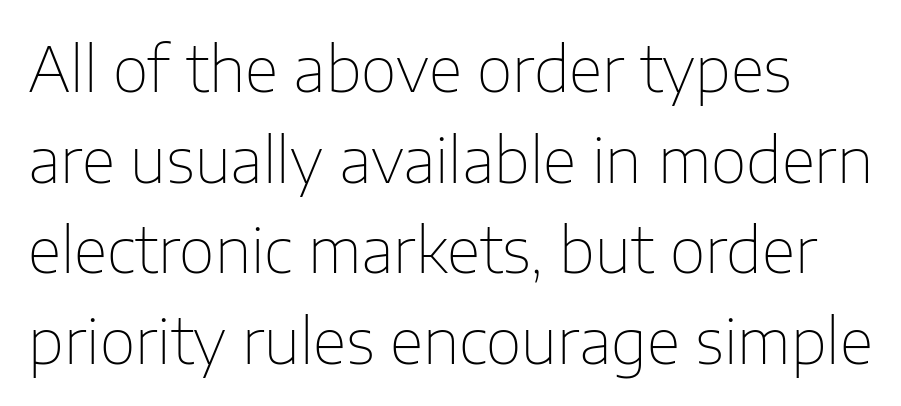
Q: Is the text bold? A: No.
Q: Is the text italic (slanted)? A: No, it is upright.
Q: Is the typeface a serif or a sans-serif typeface? A: Sans-serif.
Q: Is the text underlined? A: No.
Q: Is the spacing between letters normal or unusually wide? A: Normal.
Q: Is the spacing between lines tight, normal or loose? A: Normal.
Q: Width (condensed, normal, or wide)? A: Normal.
Q: Stroke contrast? A: Low.
Q: x-height? A: Medium.
Q: Monospaced? A: No.
